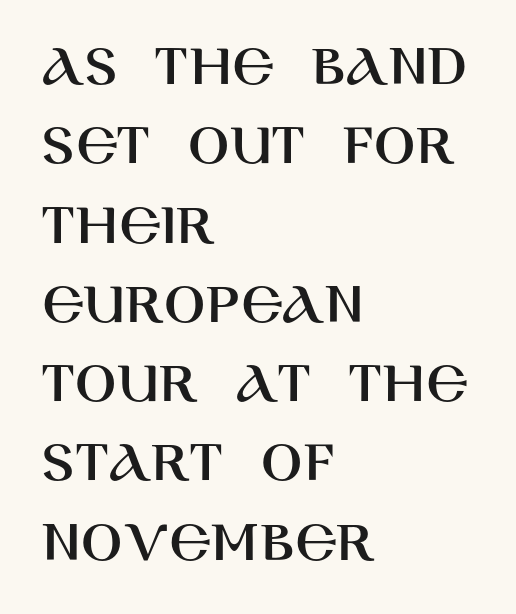
Q: Is the text italic (slanted)? A: No, it is upright.
Q: Is the typeface a serif or a sans-serif typeface? A: Sans-serif.
Q: Is the text underlined? A: No.
Q: How is the paragraph aligned? A: Left-aligned.
Q: Is the spacing between letters normal or unusually wide? A: Normal.
Q: Is the spacing between lines tight, normal or loose? A: Normal.
Q: Width (condensed, normal, or wide)? A: Normal.
Q: Stroke contrast? A: High.
Q: x-height? A: Large.
Q: Monospaced? A: No.
